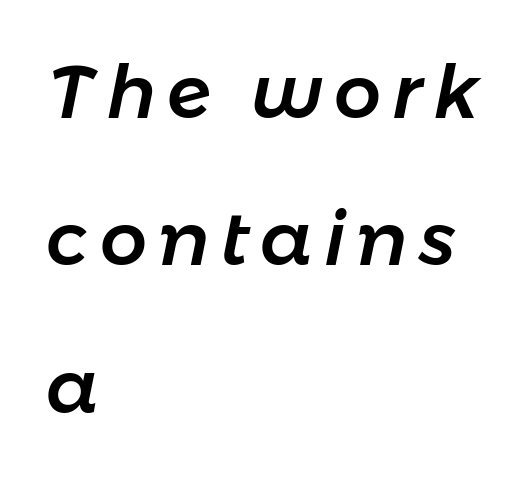
Q: Is the text italic (slanted)? A: Yes, it leans right by about 11 degrees.
Q: Is the text underlined? A: No.
Q: How is the paragraph aligned? A: Left-aligned.
Q: Is the spacing between lines tight, normal or loose? A: Loose.
Q: Width (condensed, normal, or wide)? A: Normal.
Q: Stroke contrast? A: Low.
Q: x-height? A: Medium.
Q: Monospaced? A: No.
